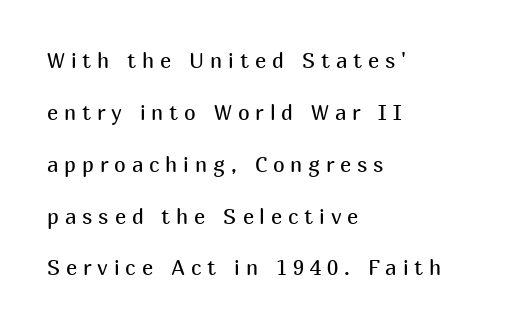
Q: Is the text bold? A: No.
Q: Is the text italic (slanted)? A: No, it is upright.
Q: Is the text underlined? A: No.
Q: How is the paragraph aligned? A: Left-aligned.
Q: Is the spacing between letters normal or unusually wide? A: Unusually wide.
Q: Is the spacing between lines tight, normal or loose? A: Loose.
